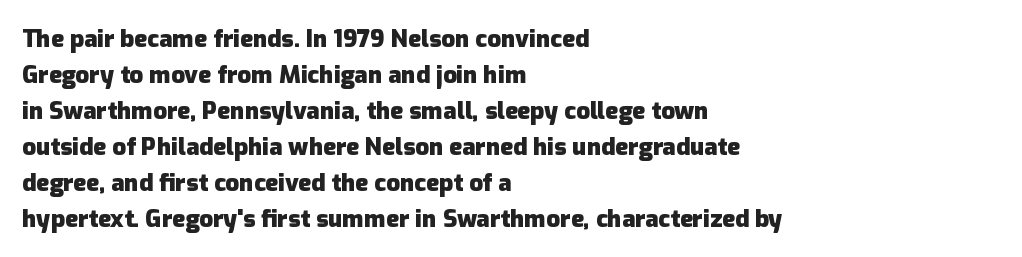
These lines are set flush left with a ragged right edge. Upright lettering throughout. Compared with typical body copy, the letter spacing here is the same. The line-height multiplier appears to be the usual default.
